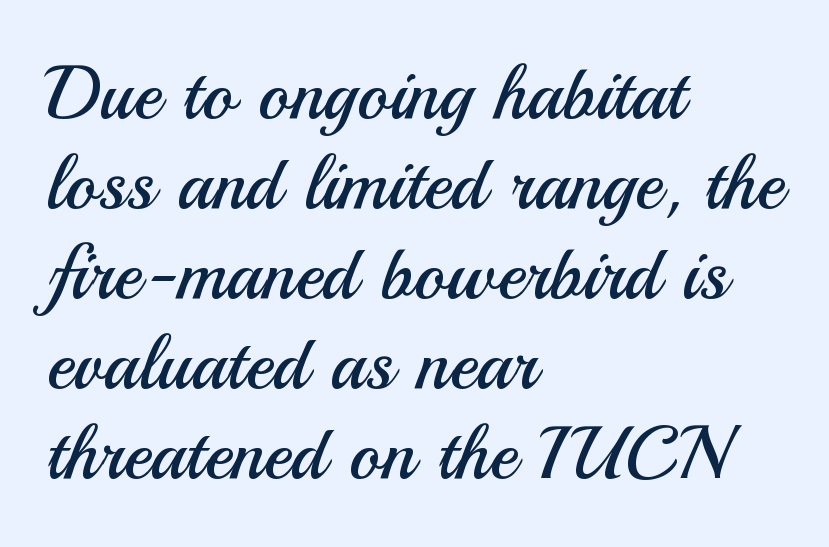
Q: Is the text bold? A: No.
Q: Is the text italic (slanted)? A: Yes.
Q: Is the typeface a serif or a sans-serif typeface? A: Sans-serif.
Q: Is the text underlined? A: No.
Q: How is the paragraph aligned? A: Left-aligned.
Q: Is the spacing between letters normal or unusually wide? A: Normal.
Q: Width (condensed, normal, or wide)? A: Normal.
Q: Stroke contrast? A: Medium.
Q: x-height? A: Small.
Q: Monospaced? A: No.
